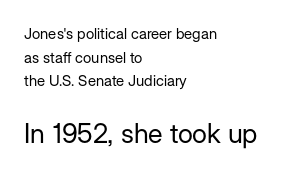
{"italic": "no", "bold": "no", "underline": "no", "align": "left", "line_spacing": "normal", "line_spacing_ratio": 1.57, "letter_spacing": "normal", "letter_spacing_em": 0.0, "larger_block": "second", "size_ratio": 1.8, "glyph_px": 27}
